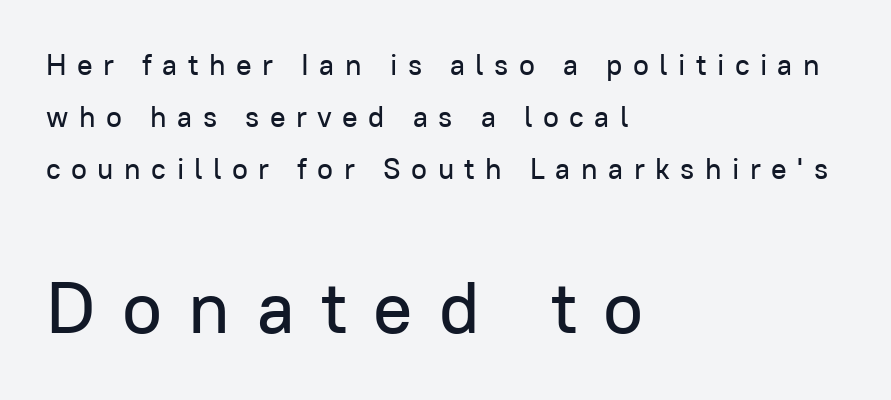
The image shows 73 px sans-serif type, upright; set left-aligned, line spacing 1.79x, unusually wide letter spacing (+0.36 em), not underlined; the second (bottom) block is 2.52x larger; low stroke contrast and a medium x-height.
